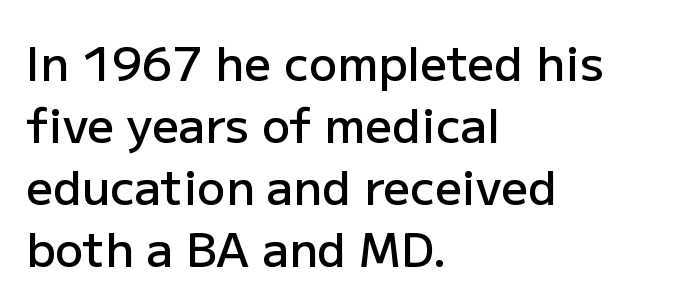
Q: Is the text bold? A: Semi-bold.
Q: Is the text italic (slanted)? A: No, it is upright.
Q: Is the typeface a serif or a sans-serif typeface? A: Sans-serif.
Q: Is the text underlined? A: No.
Q: How is the paragraph aligned? A: Left-aligned.
Q: Is the spacing between letters normal or unusually wide? A: Normal.
Q: Is the spacing between lines tight, normal or loose? A: Normal.
Q: Width (condensed, normal, or wide)? A: Normal.
Q: Stroke contrast? A: Low.
Q: x-height? A: Medium.
Q: Monospaced? A: No.
